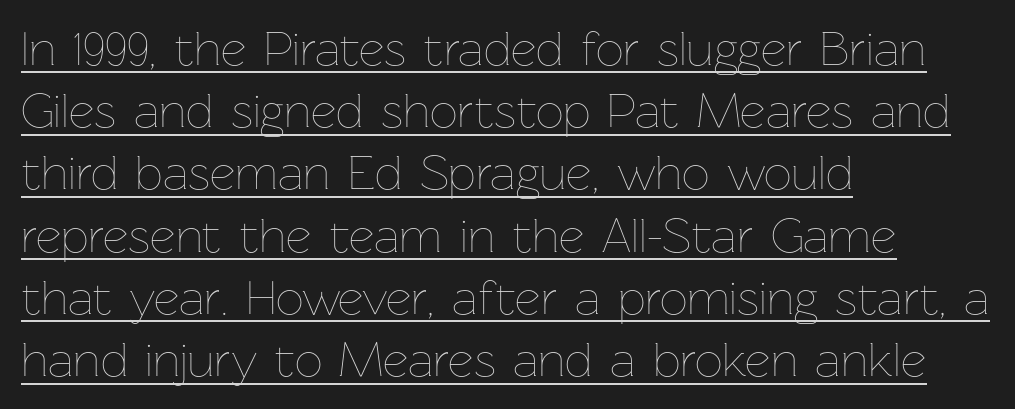
Vertical stems look standard width or narrower in stroke. Do the characters align in a grid? No, the font is proportional. Between one letter and the next there's only the usual sliver of space. This sample uses an upright cut, with every glyph sitting square on the baseline. This block has exactly the height ordinary leading produces.
